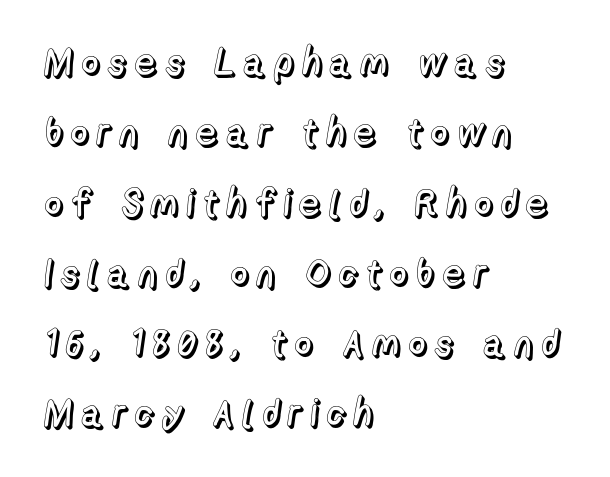
Q: Is the text italic (slanted)? A: Yes.
Q: Is the text underlined? A: No.
Q: How is the paragraph aligned? A: Left-aligned.
Q: Width (condensed, normal, or wide)? A: Normal.
Q: x-height? A: Medium.
Q: Monospaced? A: No.
